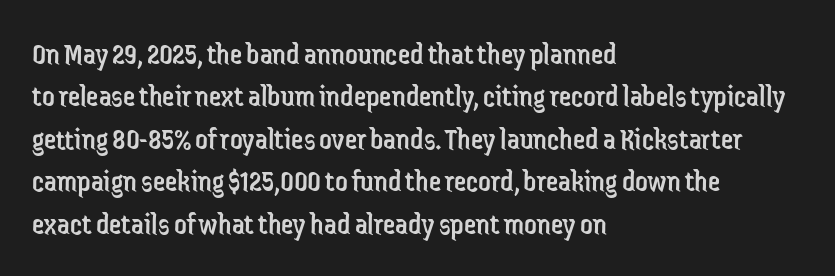
{"serif": "no", "italic": "no", "bold": "no", "weight": "regular", "width": "condensed", "stroke_contrast": "low", "x_height": "medium", "monospaced": "no", "underline": "no", "align": "left", "line_spacing": "normal", "line_spacing_ratio": 1.37, "letter_spacing": "normal", "letter_spacing_em": 0.0, "glyph_px": 31}
